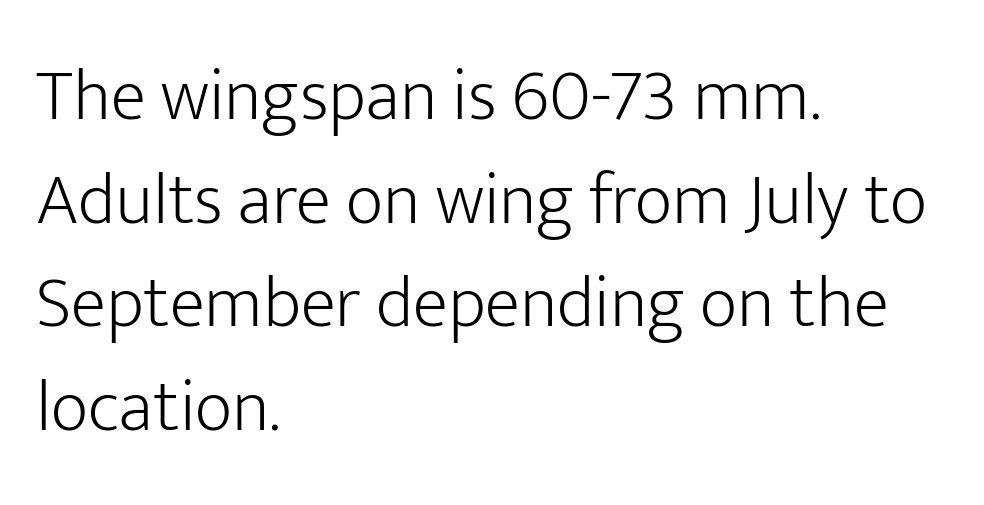
Unlike italic type, these characters show no tilt at all. This sample has the flowing, uneven cadence of proportional lettering. The letters look calm and open, with moderate or lighter stems. Interline gaps are of average width in this sample. Casual observation: everything's shoved over to the left. Nothing unusual about the tracking: characters are spaced as the font intends.
